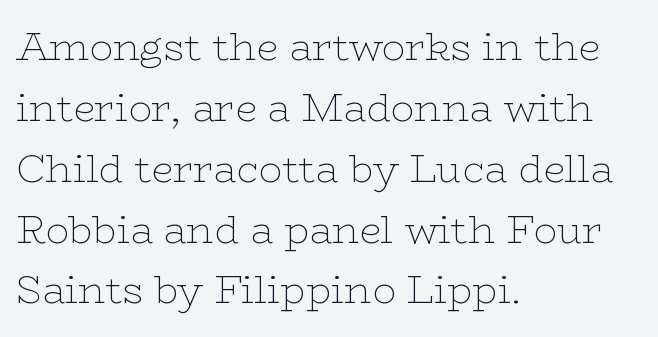
Stems and bowls with no extra thickness — not bold. Has an underline been added? It has not. What stands out about the letter spacing? Nothing — it is the standard amount. Unlike italic type, these characters show no tilt at all. The lines are quadded left. Letterform terminals end in serifs throughout the passage.
